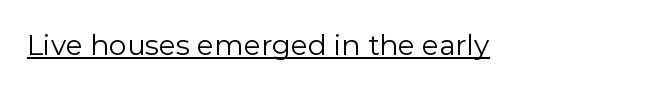
Q: Is the text bold? A: No.
Q: Is the text italic (slanted)? A: No, it is upright.
Q: Is the typeface a serif or a sans-serif typeface? A: Sans-serif.
Q: Is the text underlined? A: Yes.
Q: Is the spacing between letters normal or unusually wide? A: Normal.
Q: Width (condensed, normal, or wide)? A: Normal.
Q: x-height? A: Medium.
Q: Monospaced? A: No.
